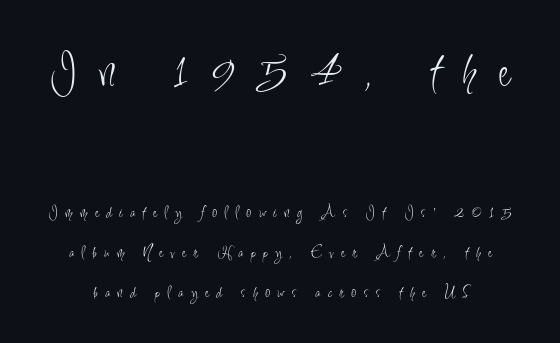
Q: Is the text bold? A: No.
Q: Is the typeface a serif or a sans-serif typeface? A: Sans-serif.
Q: Is the text underlined? A: No.
Q: Is the spacing between letters normal or unusually wide? A: Unusually wide.
Q: Is the spacing between lines tight, normal or loose? A: Loose.
Q: Which block of text is set in a larger size, the first (top) or the second (bottom)? A: The first (top) one.
Q: Width (condensed, normal, or wide)? A: Condensed.
Q: Stroke contrast? A: Low.
Q: x-height? A: Small.
Q: Monospaced? A: No.
